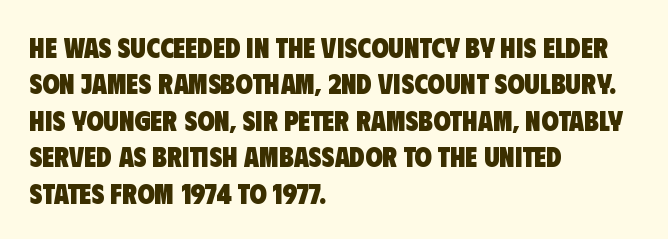
Q: Is the text bold? A: Yes.
Q: Is the typeface a serif or a sans-serif typeface? A: Sans-serif.
Q: Is the text underlined? A: No.
Q: How is the paragraph aligned? A: Left-aligned.
Q: Is the spacing between letters normal or unusually wide? A: Normal.
Q: Is the spacing between lines tight, normal or loose? A: Normal.
Q: Width (condensed, normal, or wide)? A: Condensed.
Q: Stroke contrast? A: Low.
Q: x-height? A: Large.
Q: Monospaced? A: No.
